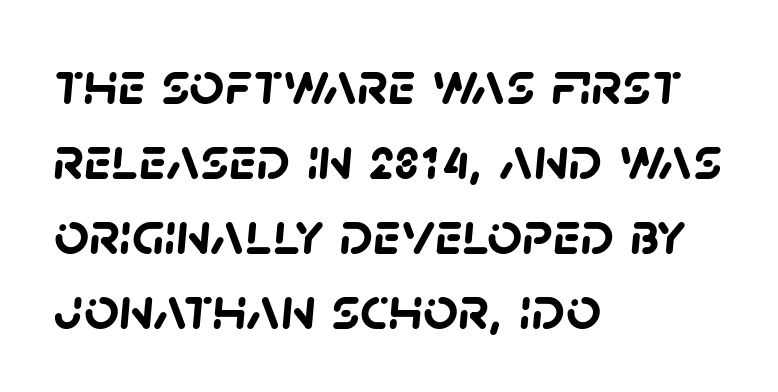
Q: Is the text bold? A: Yes.
Q: Is the typeface a serif or a sans-serif typeface? A: Sans-serif.
Q: Is the text underlined? A: No.
Q: How is the paragraph aligned? A: Left-aligned.
Q: Is the spacing between letters normal or unusually wide? A: Normal.
Q: Width (condensed, normal, or wide)? A: Normal.
Q: Stroke contrast? A: Low.
Q: x-height? A: Large.
Q: Monospaced? A: No.
